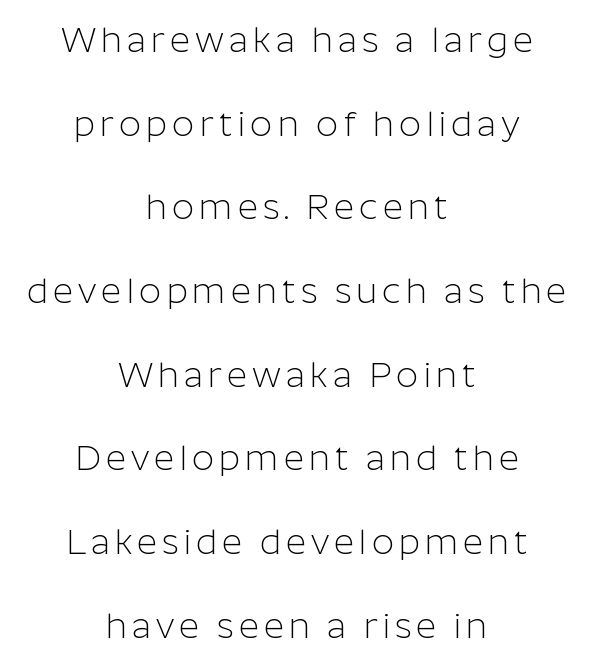
The image shows 35 px light sans-serif type, upright; set centered, loose line spacing (2.39x), not underlined; low stroke contrast and a medium x-height.
